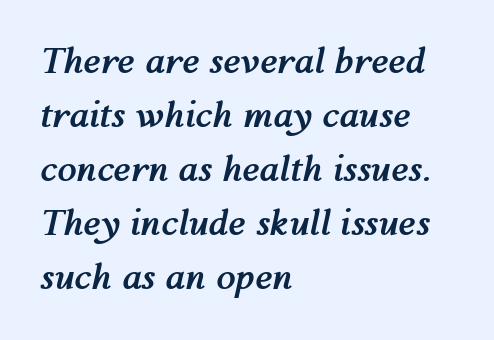
Horizontal bands of white between lines are of average thickness. A typesetter would call this proportional, since set widths differ per character. The letters sit at their default tracking, neither squeezed nor spread. Does the copy run flush right? No — it runs flush left.
